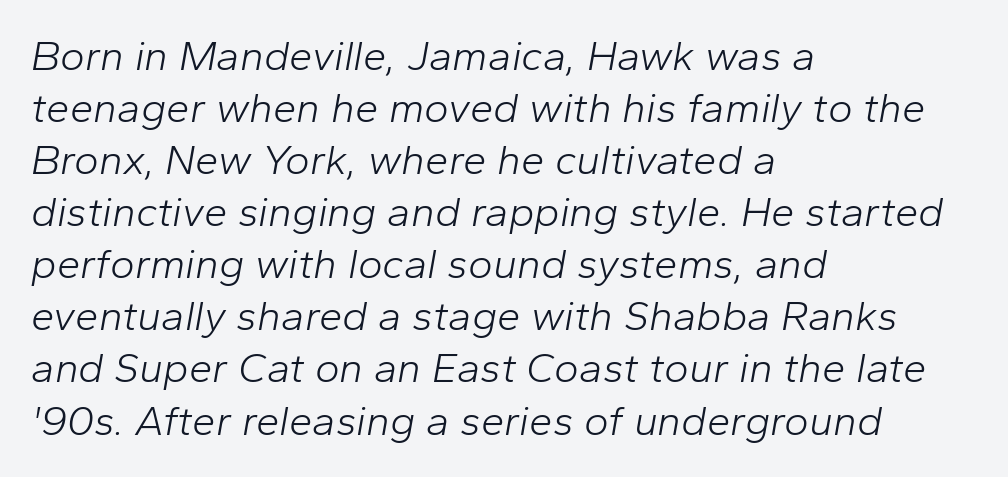
Check the space under the baseline: it is left empty. It's the slanting kind of type. A typesetter would call this zero additional tracking. The weight tops out at a normal text grade. These lines are set flush left with a ragged right edge.
